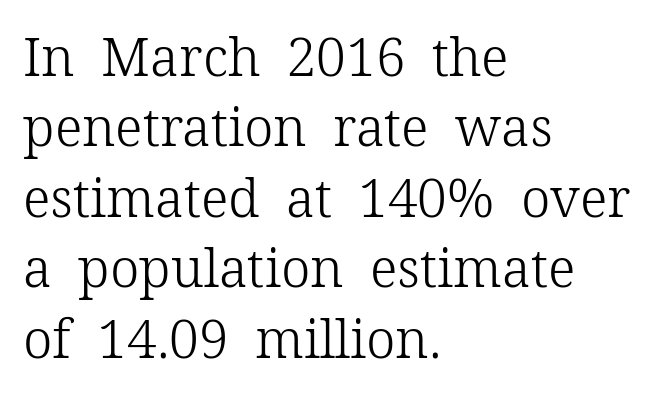
The image shows 53 px light serif type, upright; set left-aligned, normal line spacing (1.33x), normal letter spacing, not underlined; low stroke contrast and a medium x-height.
